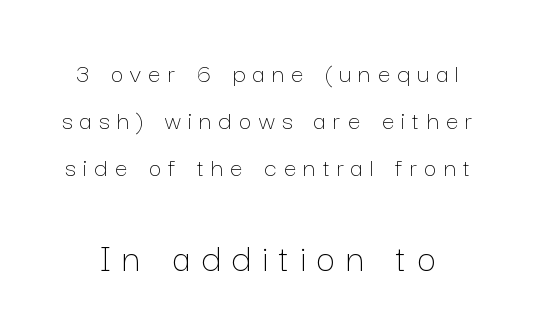
The image shows 42 px thin type, upright; set normal line spacing (1.67x), unusually wide letter spacing (+0.26 em), not underlined; the second (bottom) block is 1.5x larger; low stroke contrast and a medium x-height.
